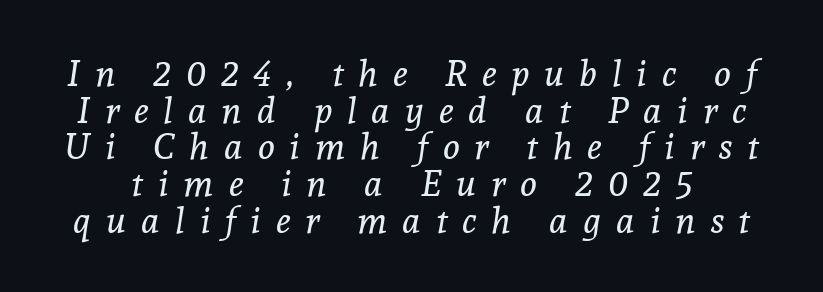
{"serif": "yes", "italic": "yes", "lean": "right", "slant_degrees": 8, "bold": "no", "weight": "regular", "width": "normal", "x_height": "medium", "monospaced": "no", "underline": "no", "line_spacing": "tight", "line_spacing_ratio": 1.02, "letter_spacing": "wide", "letter_spacing_em": 0.41, "glyph_px": 36}
